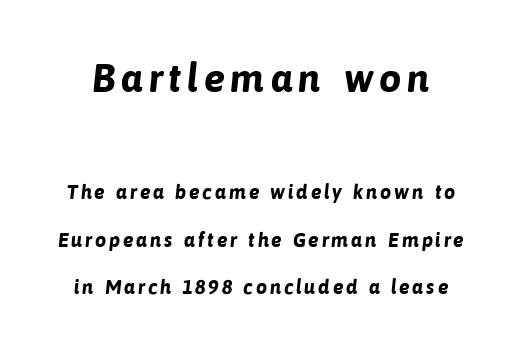
The image shows 40 px bold sans-serif type; set loose line spacing (2.36x), not underlined; the first (top) block is 2.0x larger; low stroke contrast and a medium x-height.
